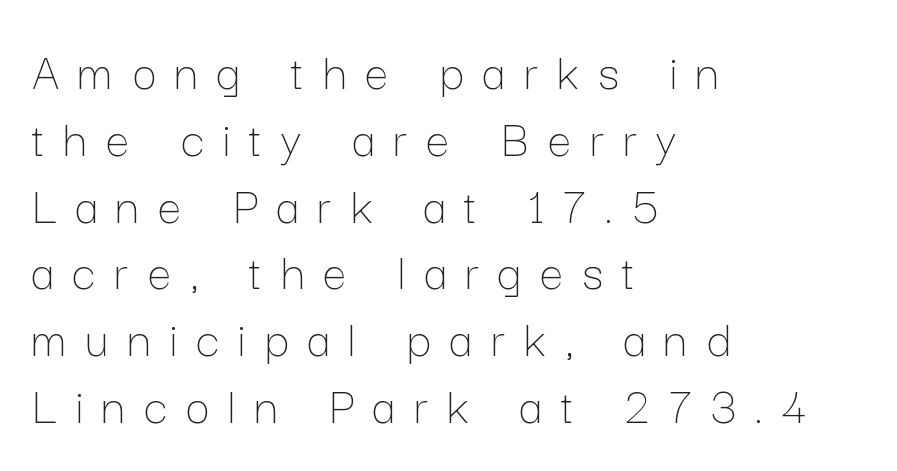
The image shows 53 px thin type, upright; set left-aligned, normal line spacing (1.26x), unusually wide letter spacing (+0.36 em), not underlined; low stroke contrast and a medium x-height.
